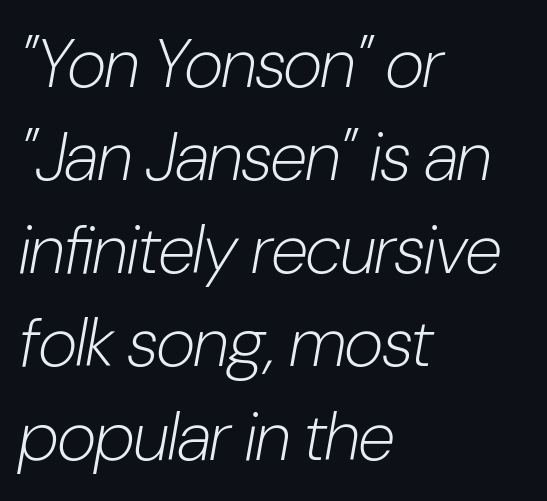
The image shows 68 px light, condensed type, italic (leaning right); set left-aligned, normal line spacing (1.37x), normal letter spacing, not underlined; low stroke contrast and a medium x-height.
